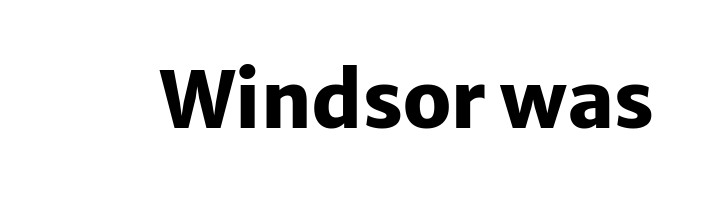
Q: Is the text bold? A: Yes.
Q: Is the text italic (slanted)? A: No, it is upright.
Q: Is the typeface a serif or a sans-serif typeface? A: Sans-serif.
Q: Is the text underlined? A: No.
Q: Is the spacing between letters normal or unusually wide? A: Normal.
Q: Width (condensed, normal, or wide)? A: Normal.
Q: Stroke contrast? A: Low.
Q: x-height? A: Medium.
Q: Monospaced? A: No.
